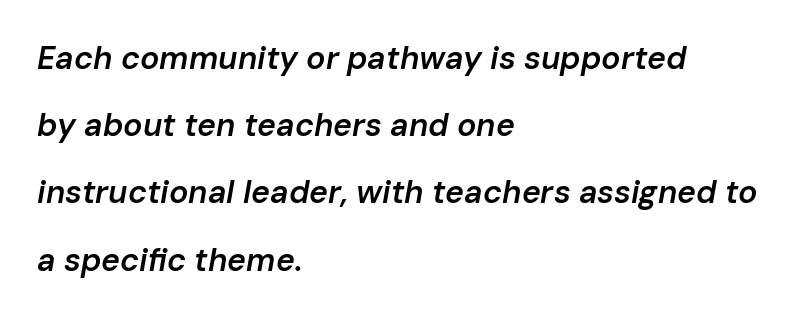
The image shows 32 px semibold type, italic (leaning right); set left-aligned, loose line spacing (2.1x), normal letter spacing, not underlined; low stroke contrast and a medium x-height.
